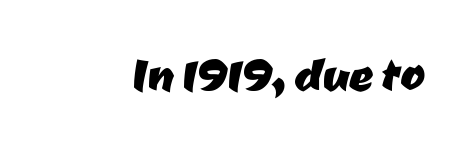
A typesetter would call this zero additional tracking. The glyphs are unaccompanied by any horizontal stroke below them. Spacing verdict: proportional, widths tailored to each character. The text was rendered using a sans face with plain stroke endings.
